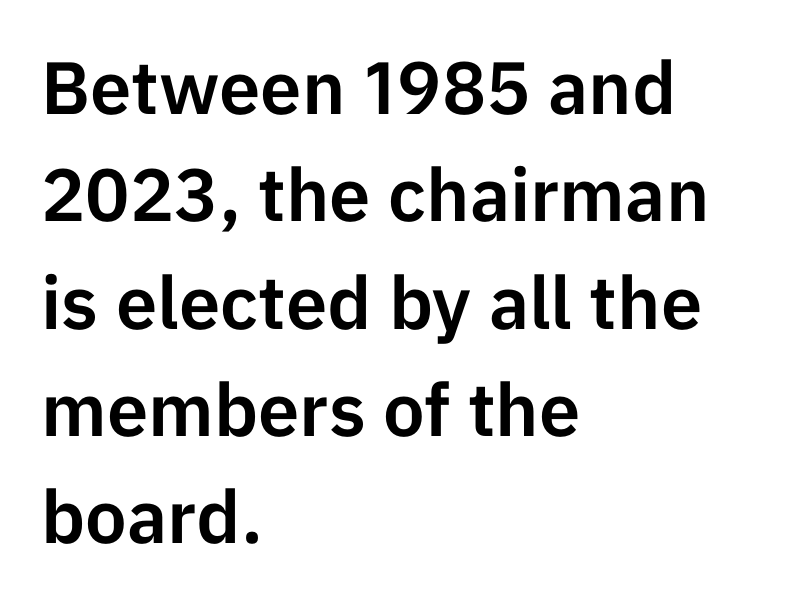
{"serif": "no", "italic": "no", "width": "normal", "stroke_contrast": "low", "x_height": "medium", "monospaced": "no", "underline": "no", "align": "left", "line_spacing": "normal", "line_spacing_ratio": 1.45, "letter_spacing": "normal", "letter_spacing_em": 0.0, "glyph_px": 74}
